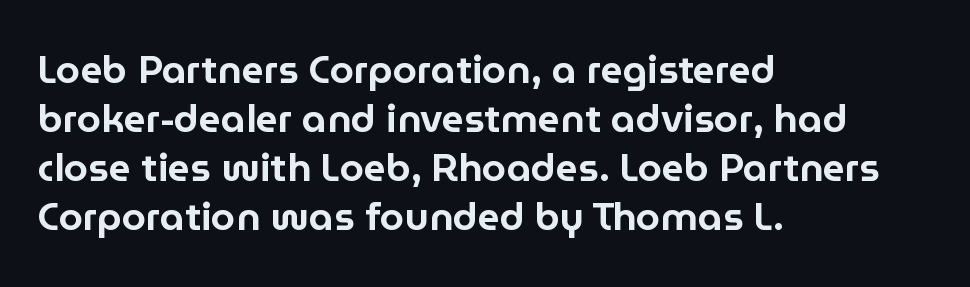
You could call the tracking neutral — neither tight nor loose. The area under the type is left untouched. Do the characters align in a grid? No, the font is proportional. In terms of letterform style, serifs are entirely absent. Left-aligned paragraph, ragged on the right.
